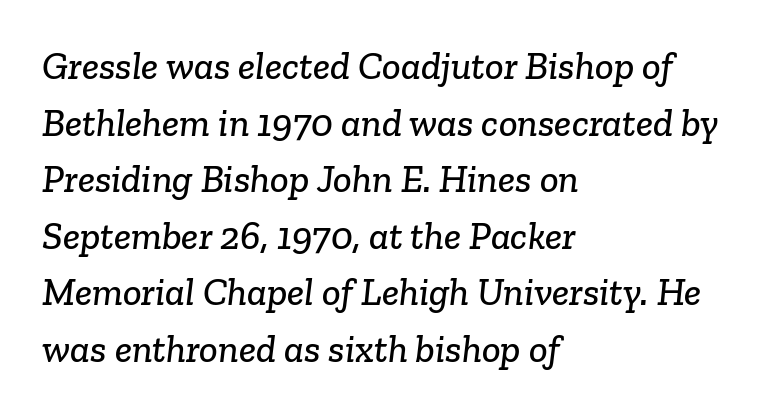
{"serif": "yes", "width": "normal", "stroke_contrast": "low", "x_height": "medium", "monospaced": "no", "underline": "no", "align": "left", "line_spacing": "normal", "line_spacing_ratio": 1.45, "letter_spacing": "normal", "letter_spacing_em": 0.0, "glyph_px": 39}
